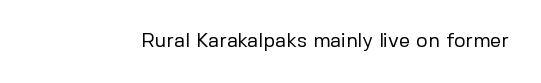
Q: Is the text bold? A: No.
Q: Is the text italic (slanted)? A: No, it is upright.
Q: Is the text underlined? A: No.
Q: Is the spacing between letters normal or unusually wide? A: Normal.
